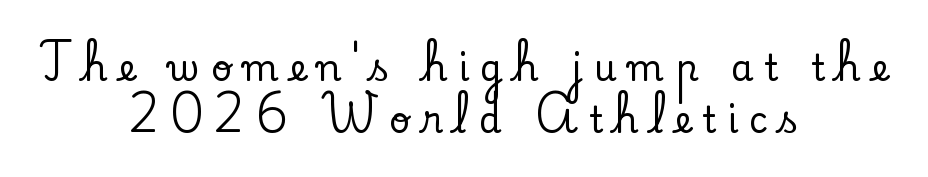
{"serif": "yes", "italic": "no", "width": "normal", "stroke_contrast": "low", "x_height": "small", "monospaced": "no", "underline": "no", "align": "center", "line_spacing": "normal", "line_spacing_ratio": 1.44, "letter_spacing": "wide", "letter_spacing_em": 0.31, "glyph_px": 36}
